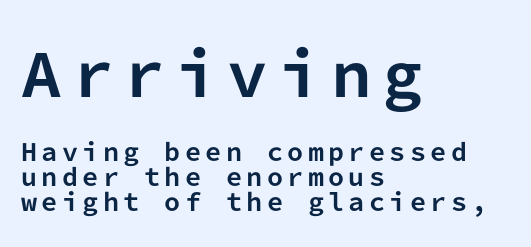
The rendering uses typewriter-style spacing with identical character cells. Underline: absent. When letters stand straight like this, we call the style roman or upright. A student would call this left alignment; a typographer would say flush left, rag right.
